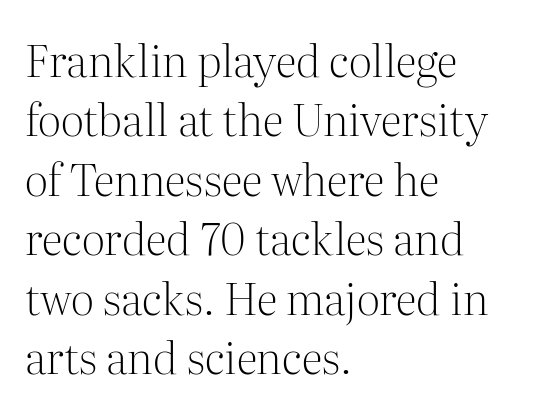
{"serif": "yes", "italic": "no", "bold": "no", "weight": "light", "width": "normal", "stroke_contrast": "medium", "x_height": "medium", "monospaced": "no", "underline": "no", "align": "left", "line_spacing": "normal", "line_spacing_ratio": 1.35, "letter_spacing": "normal", "letter_spacing_em": 0.0, "glyph_px": 44}
